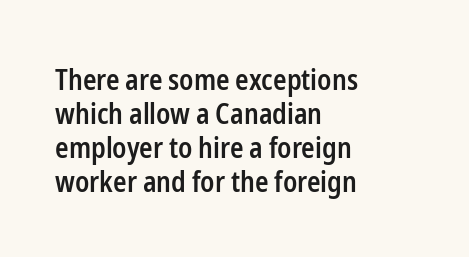
{"serif": "no", "italic": "no", "bold": "semi", "weight": "semibold", "width": "condensed", "stroke_contrast": "low", "x_height": "medium", "monospaced": "no", "underline": "no", "align": "left", "line_spacing_ratio": 1.21, "letter_spacing": "normal", "letter_spacing_em": 0.0, "glyph_px": 28}
